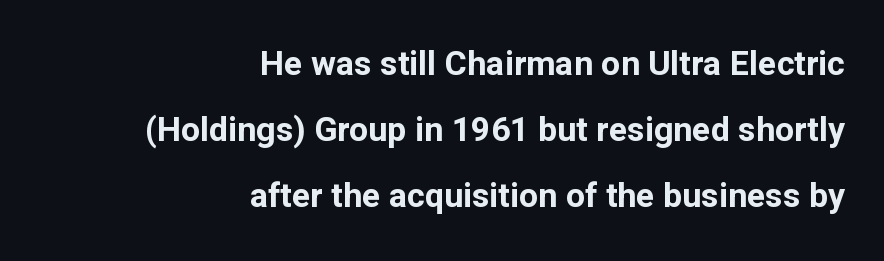
The paragraph shown leans on its right margin. The typesetting leans heavy: a genuine bold. The rendering uses natural spacing where letterforms have individual widths. Font category for this specimen: sans-serif.
